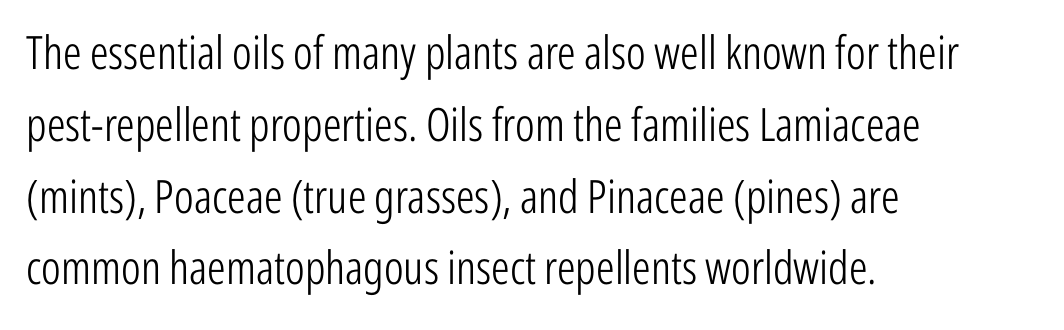
Q: Is the text bold? A: No.
Q: Is the text italic (slanted)? A: No, it is upright.
Q: Is the typeface a serif or a sans-serif typeface? A: Sans-serif.
Q: Is the text underlined? A: No.
Q: How is the paragraph aligned? A: Left-aligned.
Q: Is the spacing between letters normal or unusually wide? A: Normal.
Q: Is the spacing between lines tight, normal or loose? A: Normal.
Q: Width (condensed, normal, or wide)? A: Condensed.
Q: Stroke contrast? A: Low.
Q: x-height? A: Medium.
Q: Monospaced? A: No.
